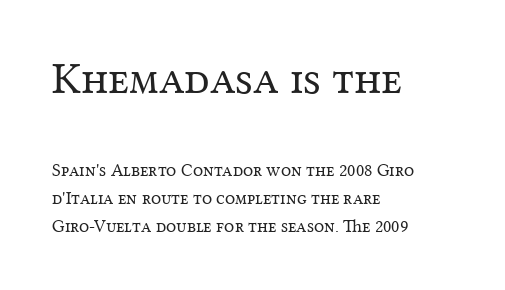
Q: Is the text bold? A: No.
Q: Is the text italic (slanted)? A: No, it is upright.
Q: Is the typeface a serif or a sans-serif typeface? A: Serif.
Q: Is the text underlined? A: No.
Q: How is the paragraph aligned? A: Left-aligned.
Q: Is the spacing between letters normal or unusually wide? A: Normal.
Q: Is the spacing between lines tight, normal or loose? A: Normal.
Q: Which block of text is set in a larger size, the first (top) or the second (bottom)? A: The first (top) one.
Q: Width (condensed, normal, or wide)? A: Normal.
Q: Stroke contrast? A: Medium.
Q: x-height? A: Medium.
Q: Monospaced? A: No.
